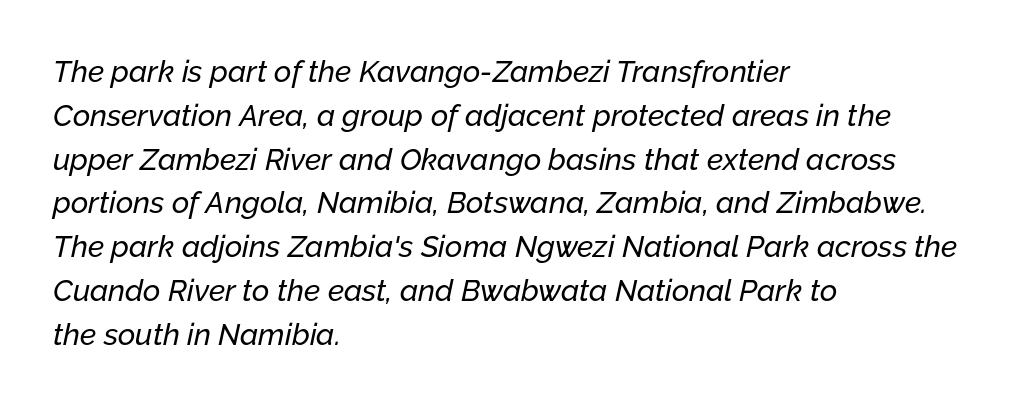
{"italic": "yes", "lean": "right", "slant_degrees": 12, "width": "normal", "stroke_contrast": "low", "x_height": "medium", "monospaced": "no", "underline": "no", "align": "left", "line_spacing": "normal", "line_spacing_ratio": 1.46, "letter_spacing": "normal", "letter_spacing_em": 0.0, "glyph_px": 30}
